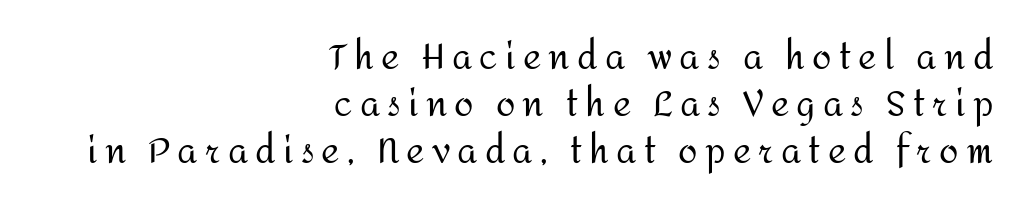
Q: Is the text bold? A: No.
Q: Is the text italic (slanted)? A: No, it is upright.
Q: Is the typeface a serif or a sans-serif typeface? A: Sans-serif.
Q: Is the text underlined? A: No.
Q: How is the paragraph aligned? A: Right-aligned.
Q: Is the spacing between letters normal or unusually wide? A: Unusually wide.
Q: Is the spacing between lines tight, normal or loose? A: Normal.
Q: Width (condensed, normal, or wide)? A: Normal.
Q: Stroke contrast? A: Medium.
Q: x-height? A: Medium.
Q: Monospaced? A: No.
